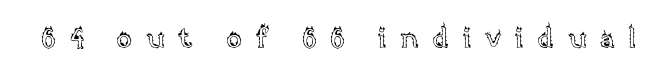
Tracking value appears strongly positive — letters spread wide. Each row of text sits above clean, open space. The letters advance in unequal steps, a hallmark of proportional type. The lettering holds an erect, upright posture throughout.
